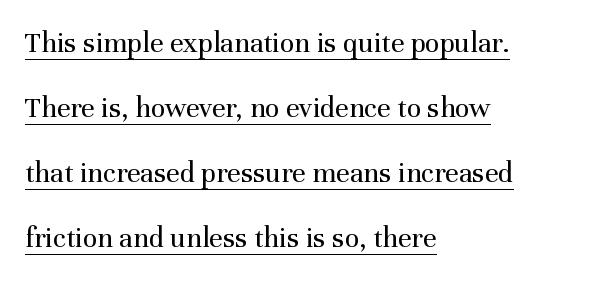
The image shows 30 px regular-weight serif type, upright; set left-aligned, loose line spacing (2.17x), normal letter spacing, underlined; medium stroke contrast and a medium x-height.
